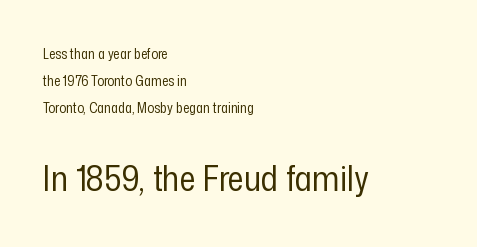
The rag falls on the right side of this text block. Whoever set this made the second block the dominant, larger element. The designer went with a sans here, leaving each stem footless. Is this a fixed-width face? No — the glyphs have proportional, varying widths. Ink coverage per letter is moderate at most. Just letters on the line, the space beneath them empty.
